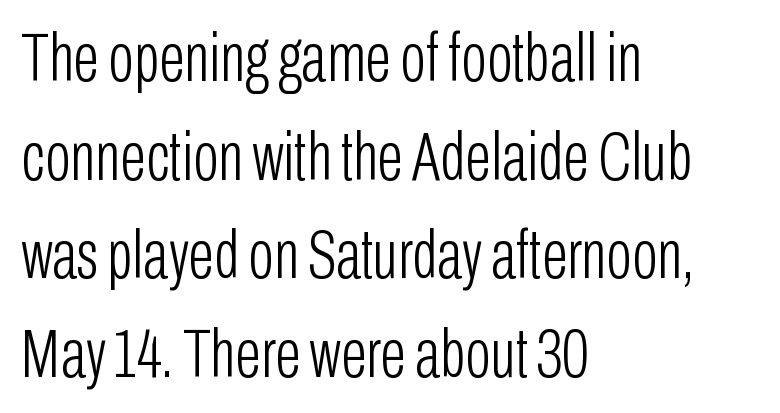
{"serif": "no", "italic": "no", "bold": "no", "weight": "light", "width": "condensed", "stroke_contrast": "low", "x_height": "medium", "monospaced": "no", "underline": "no", "align": "left", "line_spacing": "normal", "line_spacing_ratio": 1.45, "letter_spacing": "normal", "letter_spacing_em": 0.0, "glyph_px": 68}
